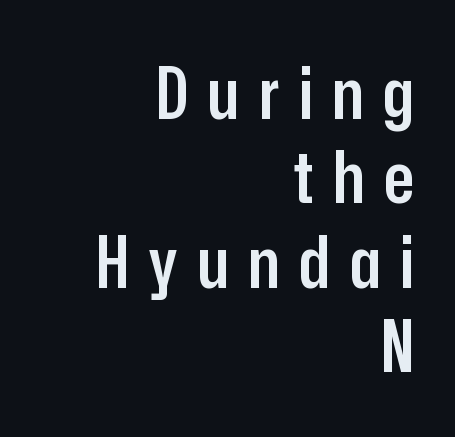
Q: Is the text bold? A: Semi-bold.
Q: Is the text italic (slanted)? A: No, it is upright.
Q: Is the typeface a serif or a sans-serif typeface? A: Sans-serif.
Q: Is the text underlined? A: No.
Q: How is the paragraph aligned? A: Right-aligned.
Q: Is the spacing between letters normal or unusually wide? A: Unusually wide.
Q: Width (condensed, normal, or wide)? A: Condensed.
Q: Stroke contrast? A: Low.
Q: x-height? A: Medium.
Q: Monospaced? A: No.
